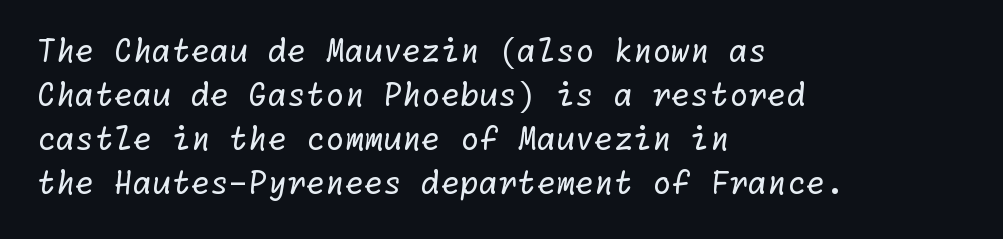
The image shows 31 px regular-weight sans-serif type; set left-aligned, normal line spacing (1.42x), normal letter spacing, not underlined; low stroke contrast and a medium x-height.
